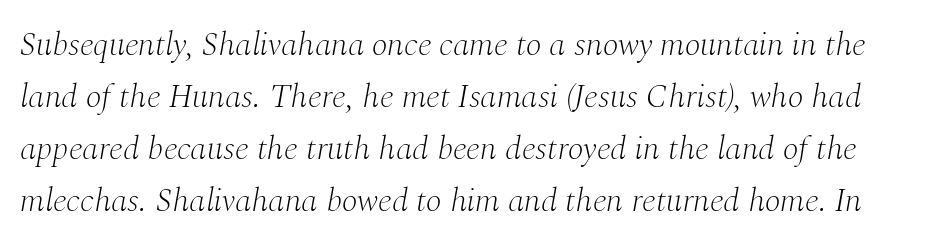
{"serif": "yes", "italic": "yes", "lean": "right", "slant_degrees": 10, "bold": "no", "weight": "light", "width": "normal", "stroke_contrast": "medium", "x_height": "medium", "monospaced": "no", "underline": "no", "line_spacing": "normal", "line_spacing_ratio": 1.58, "letter_spacing": "normal", "letter_spacing_em": 0.0, "glyph_px": 33}
